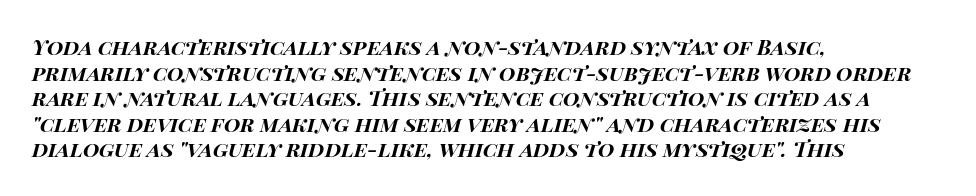
Rendered with sloped, italic letterforms. Pretty heavy lettering here — definitely bold. Glance below the letters and you will spot only blank space. Where is the straight margin? On the left.
